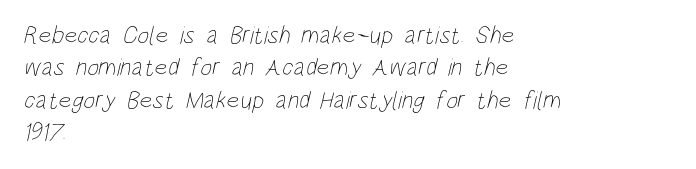
The typeface has the unassuming heft of standard copy or less. The passage shown stacks its lines at a standard gap. Anything drawn beneath the words? Only blank space. Students, note that the glyphs here touch the page at normal intervals. The paragraph shown leans on its left margin.
